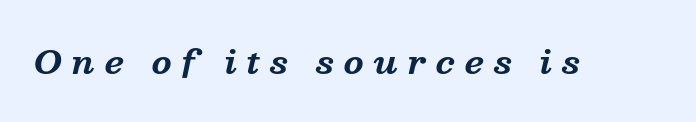
Every letter is thick-stroked: bold, no question. There is plenty of visible air inserted between adjacent glyphs. To sum up the face: it has serifs. You could not count columns in this text — the font is proportionally spaced.
